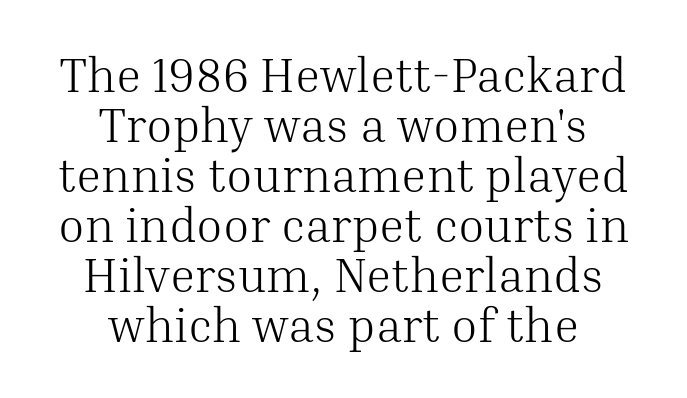
The image shows 48 px light serif type, upright; set centered, tight line spacing (1.04x), normal letter spacing, not underlined; medium stroke contrast and a medium x-height.
